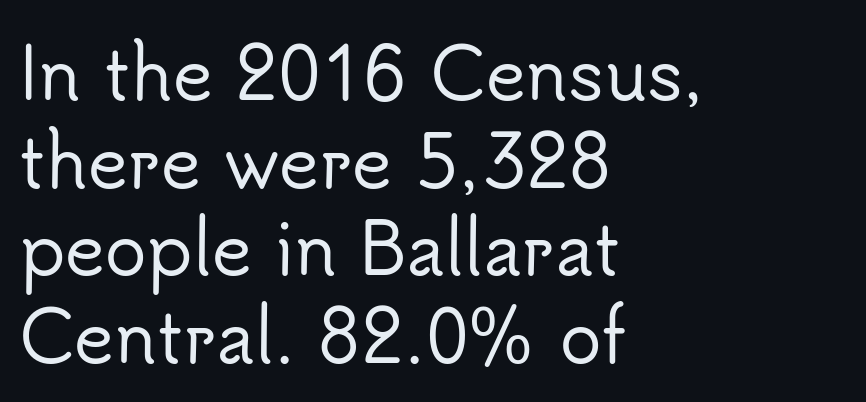
This sample uses a sans-serif face. You could not count columns in this text — the font is proportionally spaced. In terms of letterspacing, this is plain default setting. The compositor pushed each line to the left boundary.
